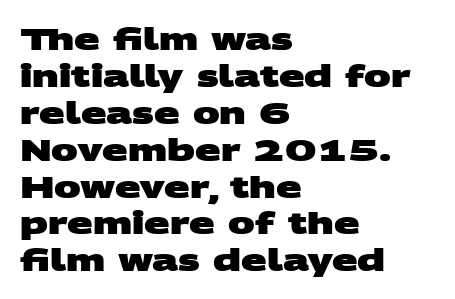
Anything drawn beneath the words? Only blank space. Left-aligned paragraph, ragged on the right. These lines are rendered in a variable-pitch font. On the weight axis this lands at bold, roughly 700. Letter spacing: default. You can tell from the bare stems that sans-serif type was used.
